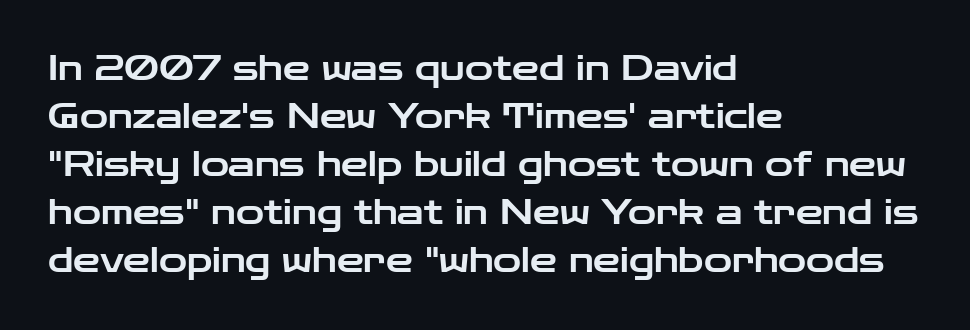
Q: Is the text italic (slanted)? A: No, it is upright.
Q: Is the typeface a serif or a sans-serif typeface? A: Sans-serif.
Q: Is the text underlined? A: No.
Q: How is the paragraph aligned? A: Left-aligned.
Q: Is the spacing between letters normal or unusually wide? A: Normal.
Q: Is the spacing between lines tight, normal or loose? A: Normal.
Q: Width (condensed, normal, or wide)? A: Wide.
Q: Stroke contrast? A: Low.
Q: x-height? A: Medium.
Q: Monospaced? A: No.
